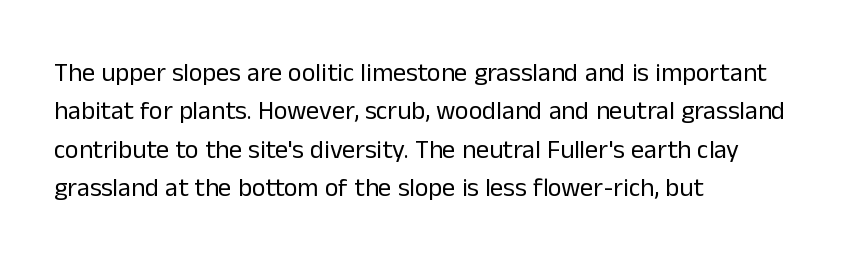
Q: Is the text bold? A: No.
Q: Is the text italic (slanted)? A: No, it is upright.
Q: Is the text underlined? A: No.
Q: How is the paragraph aligned? A: Left-aligned.
Q: Is the spacing between letters normal or unusually wide? A: Normal.
Q: Is the spacing between lines tight, normal or loose? A: Normal.
